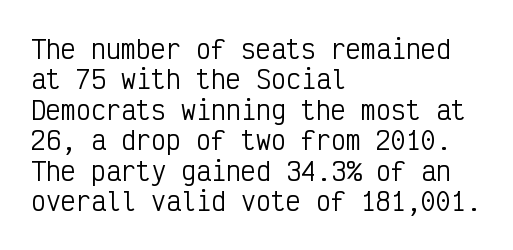
The image shows 25 px text type, upright; set left-aligned, line spacing 1.22x, normal letter spacing, not underlined.
